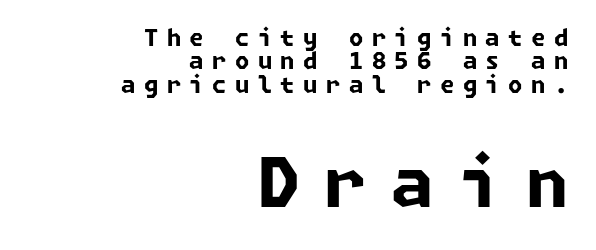
This sample uses a sans-serif face. Clear beneath every line of the passage. What stands out about the letter spacing? Its width — letters are far apart. You get the small type first, then a jump to larger type. This block would grow much taller if given ordinary leading; it's compressed now.
